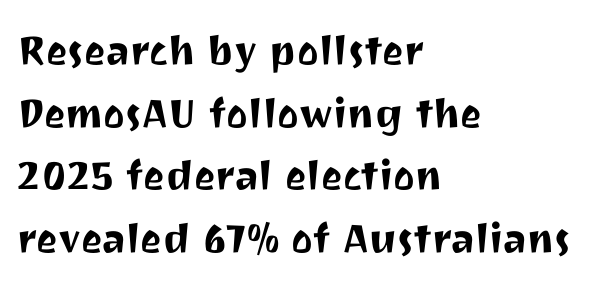
These lines are rendered in a variable-pitch font. Layout note: lines flush left. Tall strokes in this sample are plumb rather than angled. You could call the tracking neutral — neither tight nor loose. Is this a sans? Yes — the strokes have no serifs. Letters rest on an invisible, unmarked baseline.
